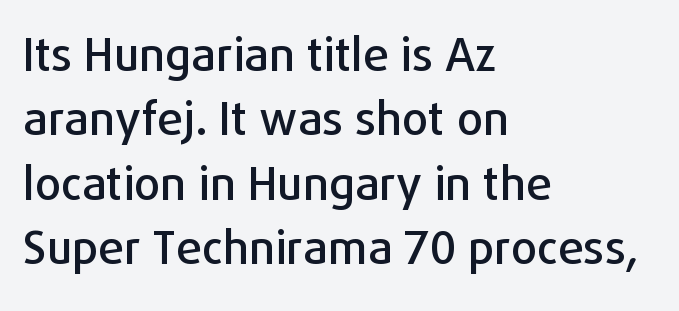
Q: Is the text italic (slanted)? A: No, it is upright.
Q: Is the typeface a serif or a sans-serif typeface? A: Sans-serif.
Q: Is the text underlined? A: No.
Q: How is the paragraph aligned? A: Left-aligned.
Q: Is the spacing between letters normal or unusually wide? A: Normal.
Q: Is the spacing between lines tight, normal or loose? A: Normal.
Q: Width (condensed, normal, or wide)? A: Normal.
Q: Stroke contrast? A: Low.
Q: x-height? A: Medium.
Q: Monospaced? A: No.
